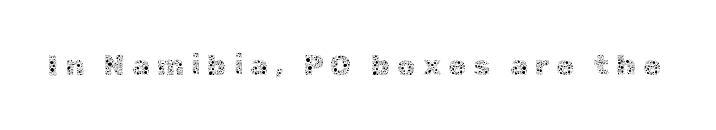
Weight class: somewhere from thin through regular. Spacing verdict: proportional, widths tailored to each character. Just letters on the line, the space beneath them empty. These lines were composed using upright roman letters. These lines have a slow, spaced-out rhythm from letter to letter.
